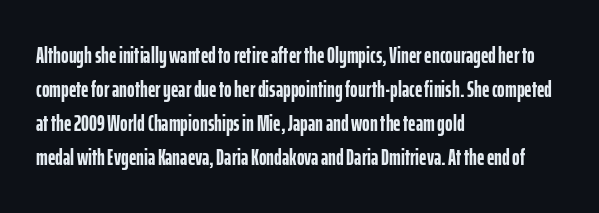
The strip under each line holds only bare page. How are the letters spaced? Ordinarily, with no added tracking. Line spacing here is normal. This rendering uses left alignment, leaving the right contour irregular. When letters stand straight like this, we call the style roman or upright. The rendering uses a bold face; every stroke is thick and dark.
